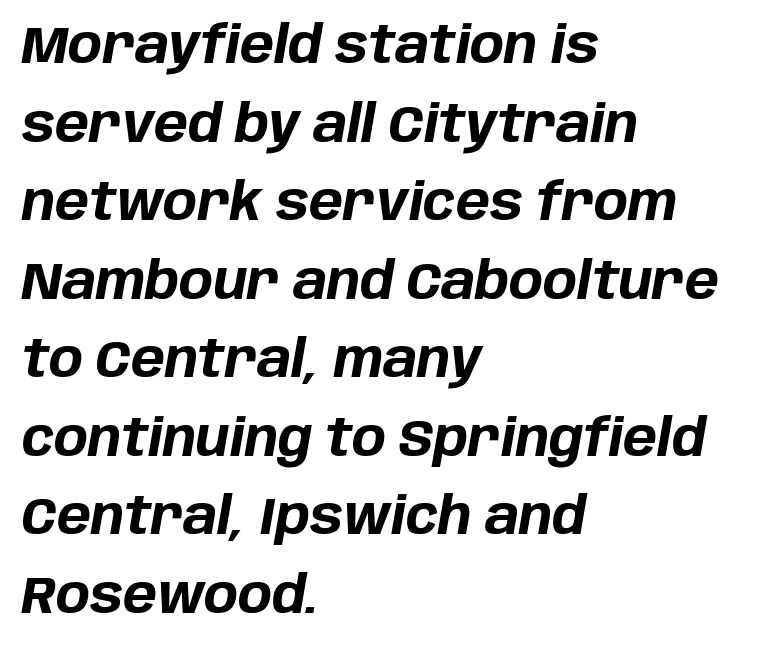
{"italic": "yes", "lean": "right", "slant_degrees": 10, "bold": "yes", "weight": "bold", "width": "normal", "stroke_contrast": "low", "x_height": "large", "monospaced": "no", "underline": "no", "align": "left", "line_spacing": "normal", "line_spacing_ratio": 1.54, "letter_spacing": "normal", "letter_spacing_em": 0.0, "glyph_px": 51}
